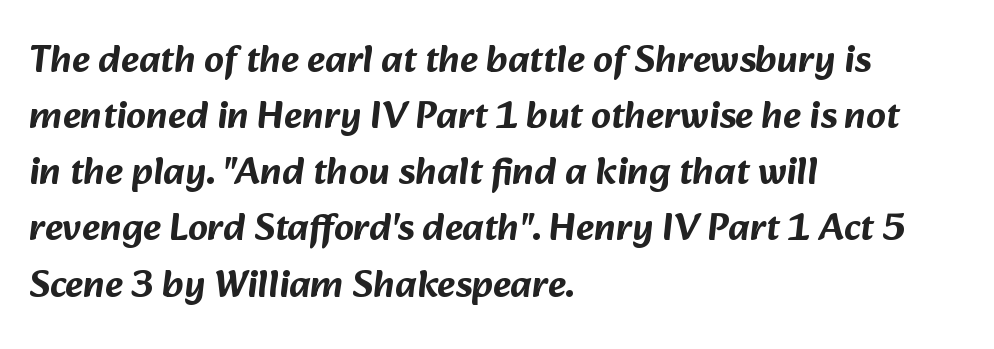
This rendering employs a face without finishing strokes, i.e., a sans-serif. Line starts are locked; line ends wander. Nobody drew a line under any word here. Look at the tracking — it's just the regular setting, nothing added. These lines are rendered in a variable-pitch font.
